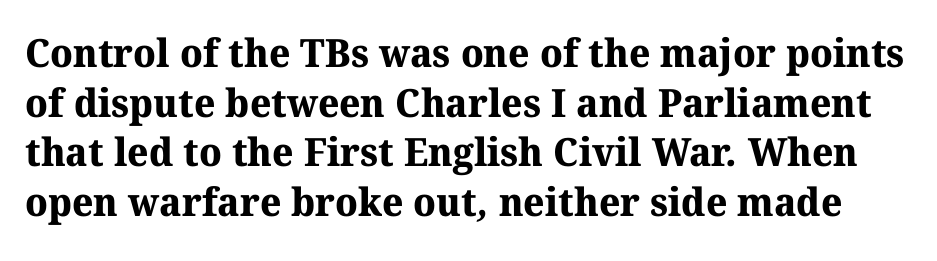
The image shows 39 px bold serif type; set normal line spacing (1.27x), normal letter spacing, not underlined; medium stroke contrast and a medium x-height.
